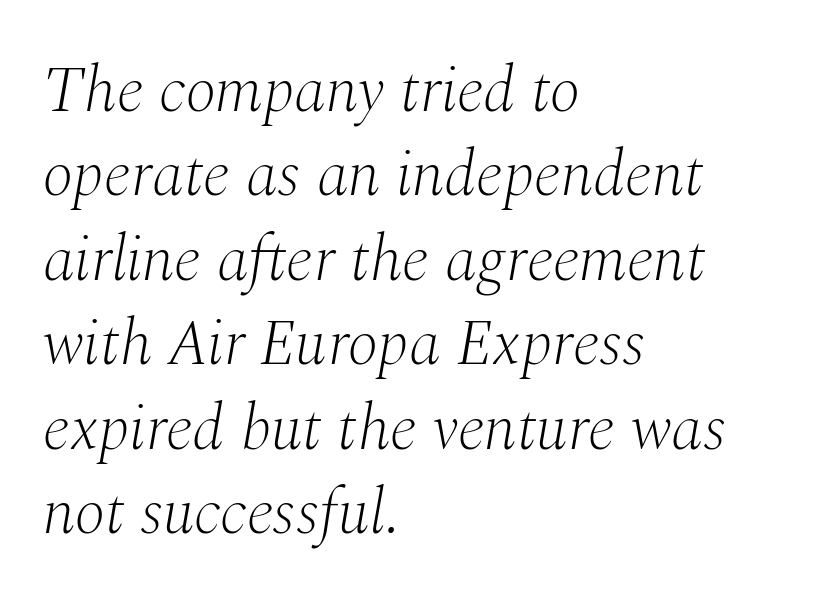
The image shows 64 px light serif type, italic (leaning right); set left-aligned, normal line spacing (1.32x), normal letter spacing, not underlined; medium stroke contrast and a medium x-height.
